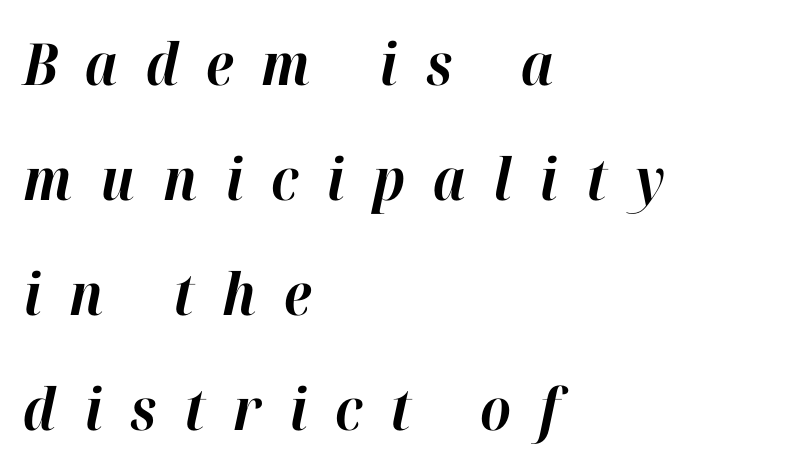
Q: Is the text bold? A: Yes.
Q: Is the text italic (slanted)? A: Yes, it leans right by about 12 degrees.
Q: Is the text underlined? A: No.
Q: How is the paragraph aligned? A: Left-aligned.
Q: Is the spacing between letters normal or unusually wide? A: Unusually wide.
Q: Is the spacing between lines tight, normal or loose? A: Loose.
Q: Width (condensed, normal, or wide)? A: Normal.
Q: Stroke contrast? A: High.
Q: x-height? A: Medium.
Q: Monospaced? A: No.
